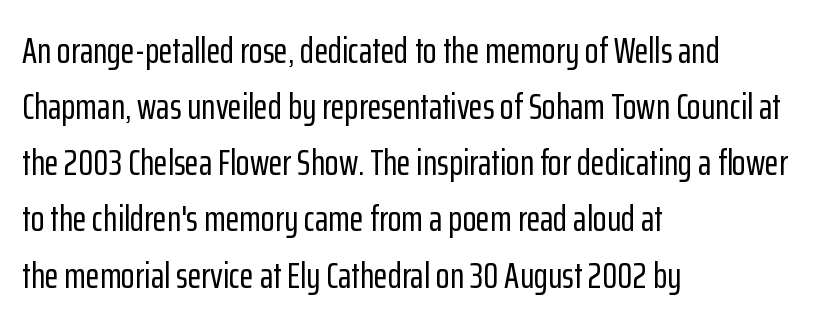
These lines are composed in type without serifs. No word sits above an underline. The font's upright variant was chosen for this text. Each letter keeps its own natural width here, so spacing adapts to shape. Characters follow at the spacing the type designer built in.
